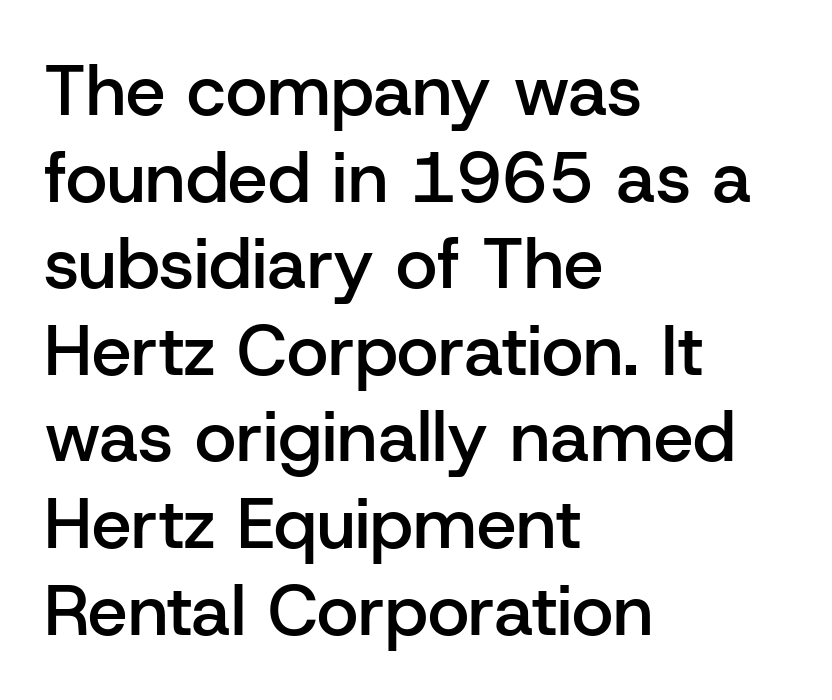
Q: Is the text bold? A: Semi-bold.
Q: Is the text italic (slanted)? A: No, it is upright.
Q: Is the typeface a serif or a sans-serif typeface? A: Sans-serif.
Q: Is the text underlined? A: No.
Q: How is the paragraph aligned? A: Left-aligned.
Q: Is the spacing between letters normal or unusually wide? A: Normal.
Q: Width (condensed, normal, or wide)? A: Normal.
Q: Stroke contrast? A: Low.
Q: x-height? A: Medium.
Q: Monospaced? A: No.
